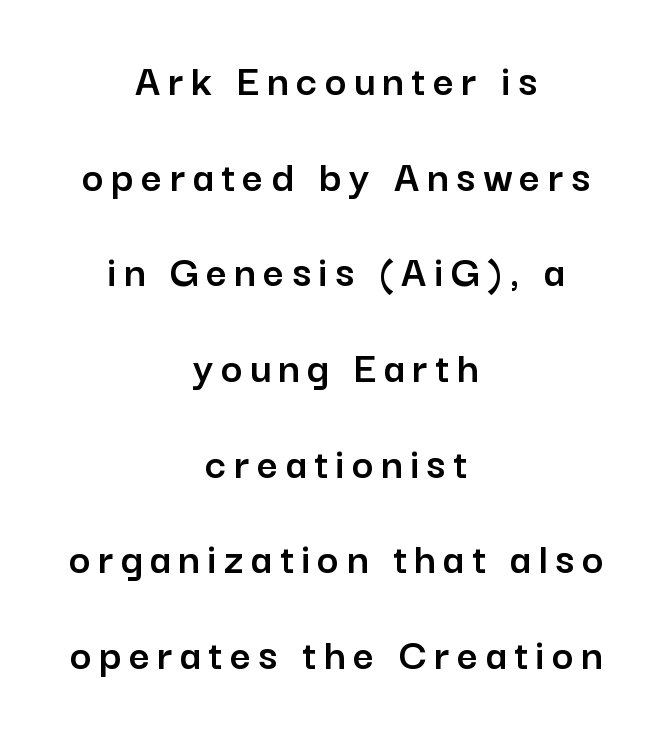
{"serif": "no", "italic": "no", "width": "normal", "stroke_contrast": "low", "x_height": "medium", "monospaced": "no", "underline": "no", "align": "center", "line_spacing": "loose", "line_spacing_ratio": 2.08, "glyph_px": 46}
